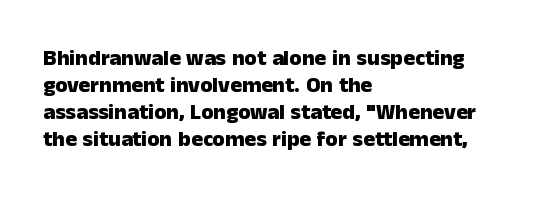
{"italic": "no", "bold": "yes", "underline": "no", "align": "left", "line_spacing_ratio": 1.23, "letter_spacing": "normal", "letter_spacing_em": 0.0, "glyph_px": 22}
